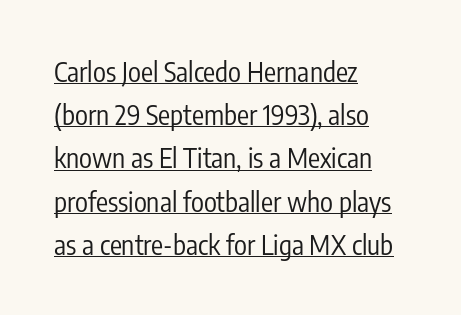
The image shows 27 px text type, upright; set left-aligned, normal line spacing (1.6x), normal letter spacing, underlined.
